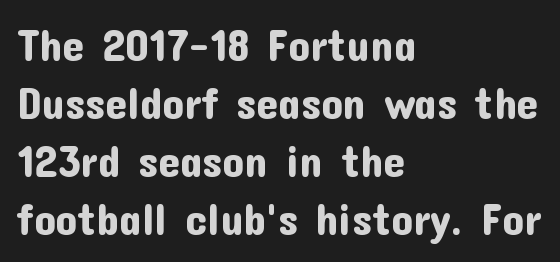
{"serif": "no", "italic": "no", "width": "normal", "stroke_contrast": "low", "x_height": "medium", "monospaced": "no", "underline": "no", "align": "left", "line_spacing": "normal", "line_spacing_ratio": 1.32, "letter_spacing": "normal", "letter_spacing_em": 0.0, "glyph_px": 44}
